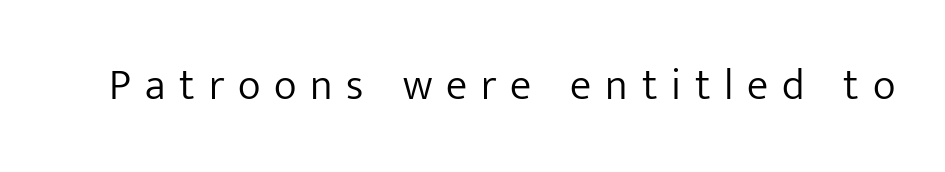
Ascenders rise straight up at ninety degrees. The letterforms stand isolated, each surrounded by extra space. The space beneath each line is pristine and unruled. This sample has the flowing, uneven cadence of proportional lettering. Serifs: no, the terminals of the letterforms are clean. The font sits on the lighter half of the weight spectrum, regular included.
